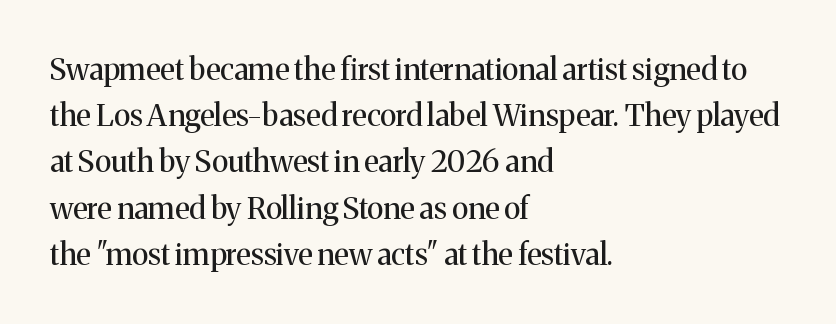
On a weight scale, this lands at 450 or below. Has an underline been added? It has not. Typographically, this falls in the serif category. The paragraph shown leans on its left margin. The typography opts for an upright posture over an oblique one. These lines are rendered in a variable-pitch font.
